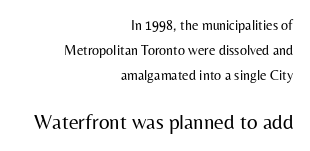
The image shows 21 px text type, upright; set right-aligned, line spacing 1.78x, normal letter spacing, not underlined; the second (bottom) block is 1.5x larger.
